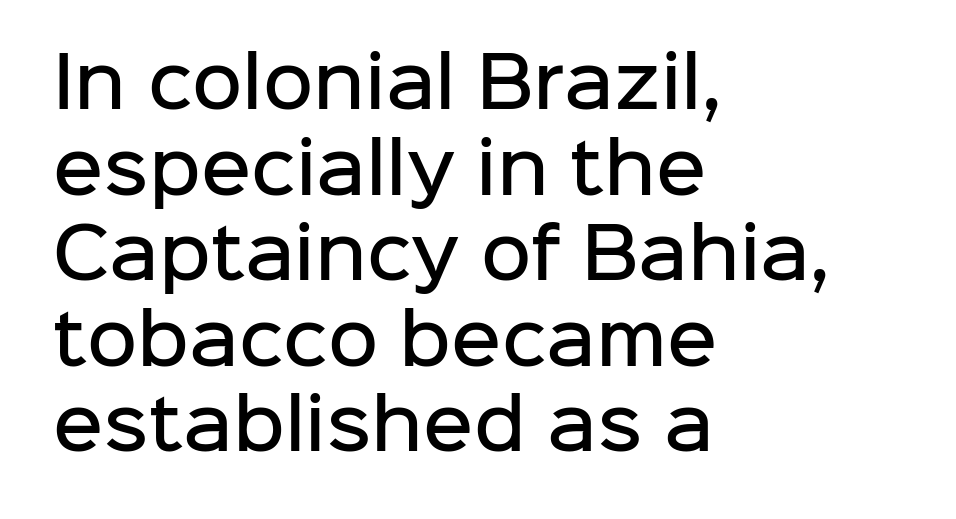
Q: Is the text bold? A: Semi-bold.
Q: Is the text italic (slanted)? A: No, it is upright.
Q: Is the typeface a serif or a sans-serif typeface? A: Sans-serif.
Q: Is the text underlined? A: No.
Q: How is the paragraph aligned? A: Left-aligned.
Q: Is the spacing between letters normal or unusually wide? A: Normal.
Q: Width (condensed, normal, or wide)? A: Normal.
Q: Stroke contrast? A: Low.
Q: x-height? A: Medium.
Q: Monospaced? A: No.
